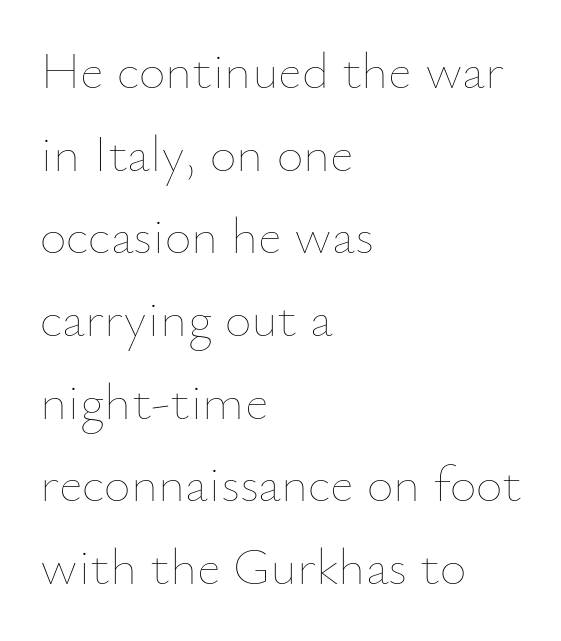
The image shows 52 px thin type, upright; set left-aligned, normal line spacing (1.59x), normal letter spacing, not underlined; low stroke contrast and a small x-height.
